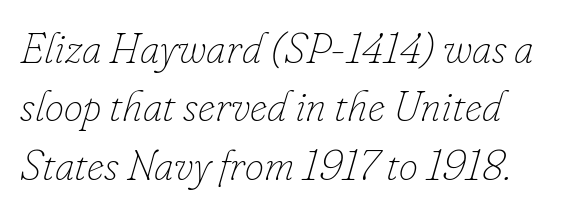
No letter is thick-stroked: the sample isn't bold. This is oblique type, the kind used for emphasis or titles. The face used here is rendered with its standard letterfit. You could not count columns in this text — the font is proportionally spaced. The vertical gap from one line to the next is medium.
